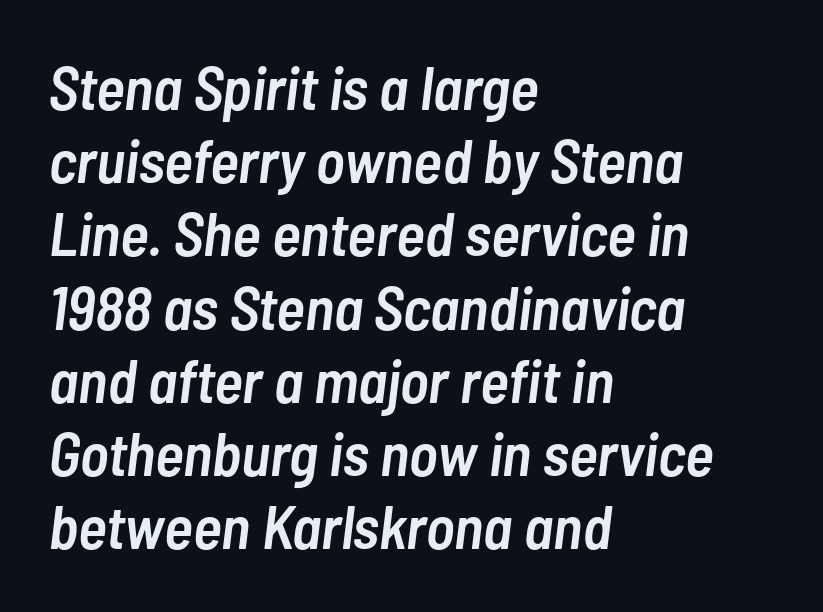
The space directly below the letters is spotless. These words are printed semibold, heavier than regular yet not bold. The rag falls on the right side of this text block. These lines keep a tight, regular rhythm from letter to letter.
